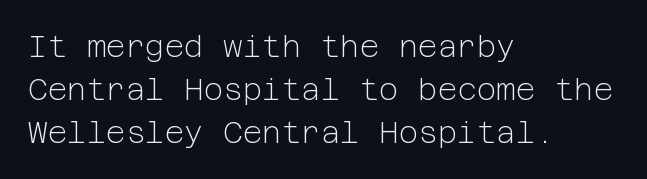
Stems here are at most as thick as an everyday book face. Is the block centered? No — it sits flush against the left margin. If you measured baseline to baseline, you'd find a middling distance. These lines are composed in type without serifs.
